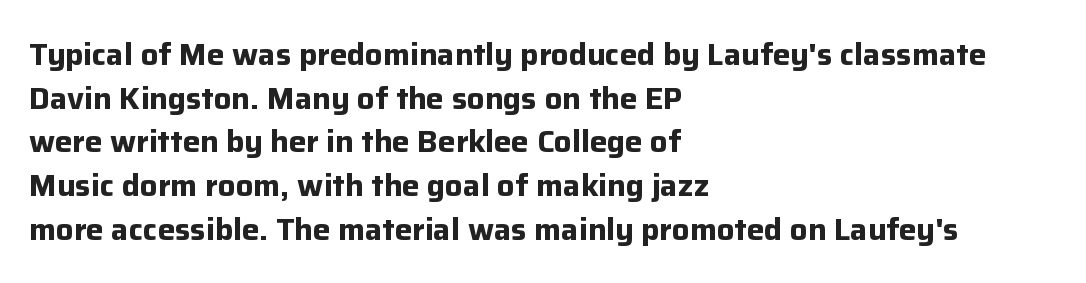
The image shows 31 px bold sans-serif type, upright; set left-aligned, normal line spacing (1.41x), normal letter spacing, not underlined; low stroke contrast and a medium x-height.
